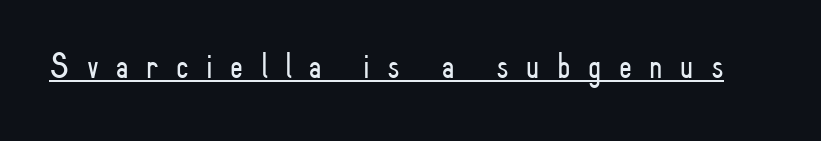
These lines are composed in type without serifs. Is the letter spacing exaggerated? Yes — the characters are pushed far apart. Check the space under the baseline: a stroke is drawn there. Unlike italic type, these characters show no tilt at all. The characters are drawn with everyday or finer stroke widths. Proportional: the letters do not fall into vertical columns.
